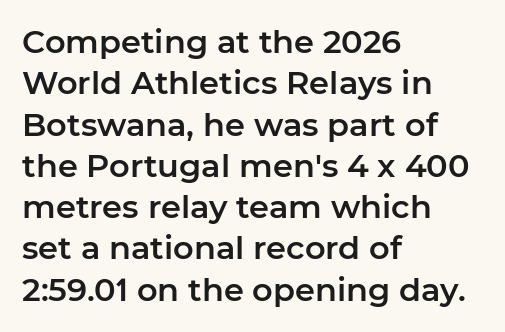
Q: Is the text italic (slanted)? A: No, it is upright.
Q: Is the typeface a serif or a sans-serif typeface? A: Sans-serif.
Q: Is the text underlined? A: No.
Q: How is the paragraph aligned? A: Left-aligned.
Q: Is the spacing between letters normal or unusually wide? A: Normal.
Q: Is the spacing between lines tight, normal or loose? A: Normal.
Q: Width (condensed, normal, or wide)? A: Normal.
Q: Stroke contrast? A: Low.
Q: x-height? A: Medium.
Q: Monospaced? A: No.
